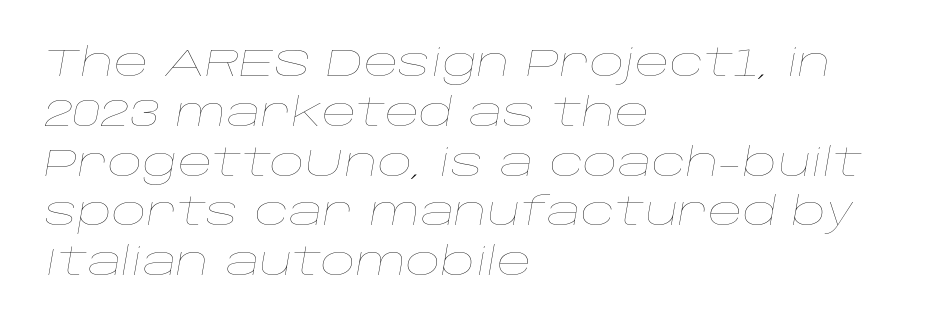
{"italic": "yes", "lean": "right", "slant_degrees": 10, "bold": "no", "weight": "thin", "width": "wide", "stroke_contrast": "low", "x_height": "large", "monospaced": "no", "underline": "no", "align": "left", "line_spacing": "normal", "line_spacing_ratio": 1.31, "letter_spacing": "normal", "letter_spacing_em": 0.0, "glyph_px": 38}
